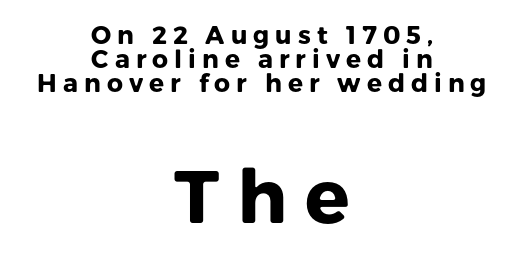
Lines of text with bare space underneath. Tracking value appears strongly positive — letters spread wide. Font category for this specimen: sans-serif. Vertical spacing — tight. Upright lettering throughout.
